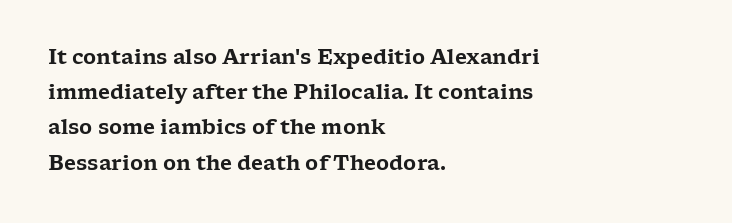
{"italic": "no", "underline": "no", "align": "left", "line_spacing_ratio": 1.76, "letter_spacing": "normal", "letter_spacing_em": 0.0, "glyph_px": 20}
